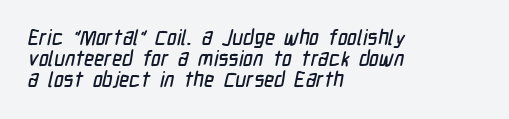
{"underline": "no", "align": "left", "line_spacing": "tight", "line_spacing_ratio": 1.01, "letter_spacing": "normal", "letter_spacing_em": 0.0, "glyph_px": 21}
